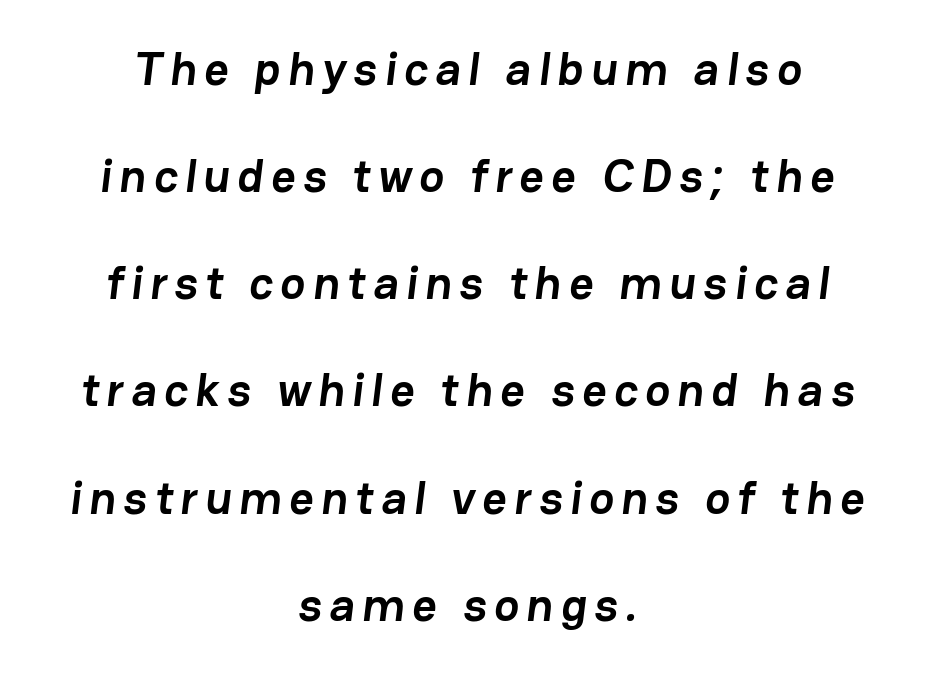
The image shows 47 px semibold sans-serif type; set centered, loose line spacing (2.28x), not underlined; low stroke contrast and a medium x-height.
